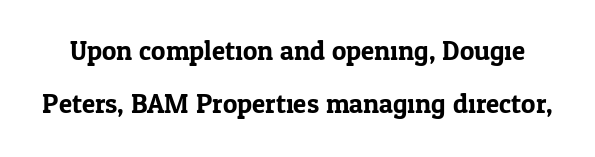
The image shows 27 px text type, upright; set loose line spacing (1.97x), normal letter spacing, not underlined.
